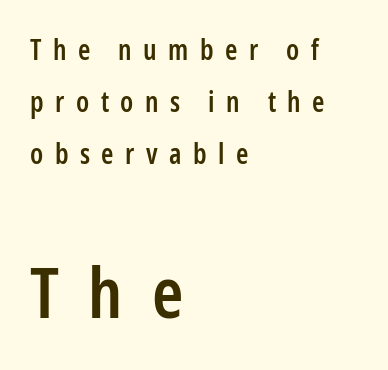
The image shows 71 px semibold, condensed sans-serif type, upright; set left-aligned, line spacing 1.85x, unusually wide letter spacing (+0.41 em), not underlined; the second (bottom) block is 2.54x larger; low stroke contrast and a medium x-height.
